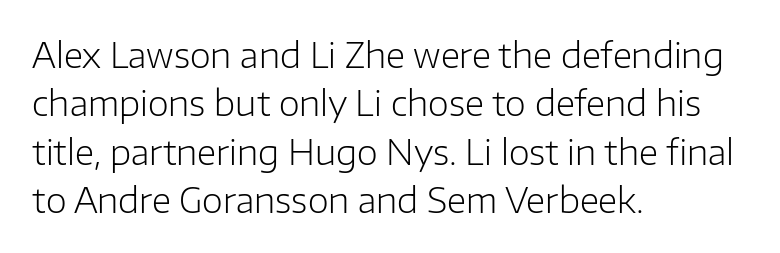
The letters advance in unequal steps, a hallmark of proportional type. Nope, no serifs anywhere on these letters. The letters sit at their default tracking, neither squeezed nor spread. Visually the block forms a straight wall on the left and a jagged coastline on the right. No italicization has been applied; the sample stays upright.
